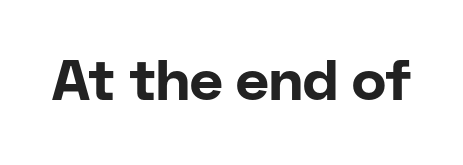
Q: Is the text bold? A: Yes.
Q: Is the text italic (slanted)? A: No, it is upright.
Q: Is the typeface a serif or a sans-serif typeface? A: Sans-serif.
Q: Is the text underlined? A: No.
Q: Is the spacing between letters normal or unusually wide? A: Normal.
Q: Width (condensed, normal, or wide)? A: Normal.
Q: Stroke contrast? A: Low.
Q: x-height? A: Medium.
Q: Monospaced? A: No.
